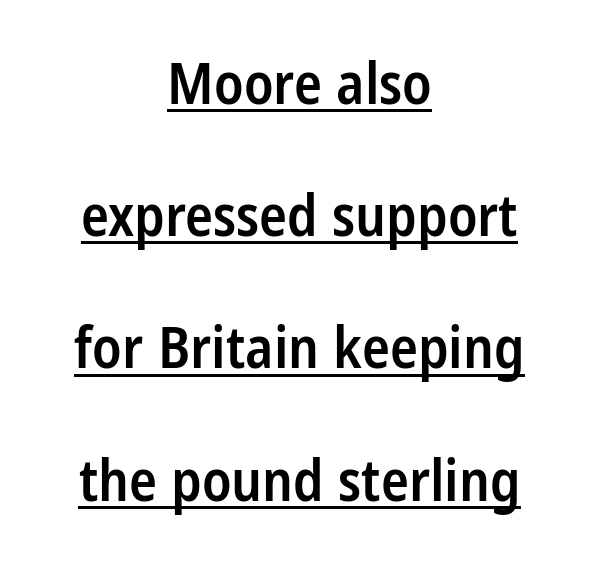
Q: Is the text bold? A: Semi-bold.
Q: Is the text italic (slanted)? A: No, it is upright.
Q: Is the typeface a serif or a sans-serif typeface? A: Sans-serif.
Q: Is the text underlined? A: Yes.
Q: How is the paragraph aligned? A: Centered.
Q: Is the spacing between letters normal or unusually wide? A: Normal.
Q: Is the spacing between lines tight, normal or loose? A: Loose.
Q: Width (condensed, normal, or wide)? A: Condensed.
Q: Stroke contrast? A: Low.
Q: x-height? A: Medium.
Q: Monospaced? A: No.
